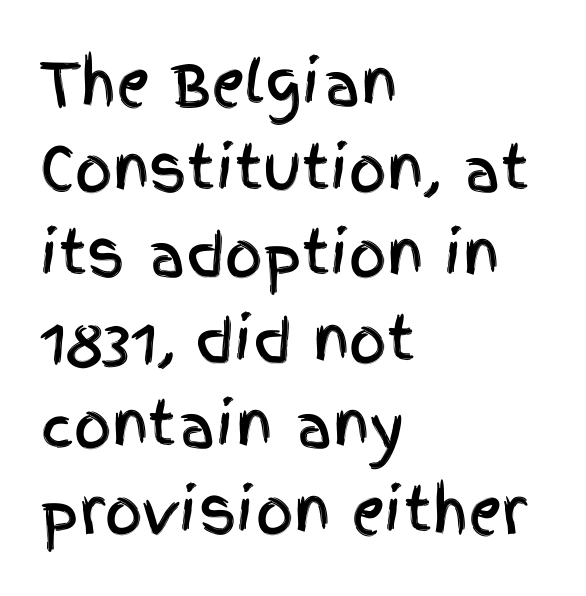
{"serif": "no", "italic": "no", "width": "condensed", "x_height": "large", "monospaced": "no", "underline": "no", "align": "left", "line_spacing": "normal", "line_spacing_ratio": 1.45, "letter_spacing": "normal", "letter_spacing_em": 0.0, "glyph_px": 59}
